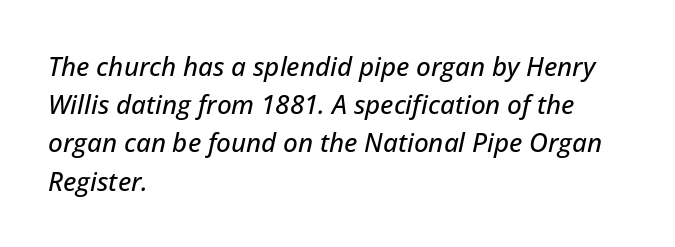
Q: Is the text italic (slanted)? A: Yes, it leans right by about 12 degrees.
Q: Is the text underlined? A: No.
Q: How is the paragraph aligned? A: Left-aligned.
Q: Is the spacing between letters normal or unusually wide? A: Normal.
Q: Is the spacing between lines tight, normal or loose? A: Normal.
